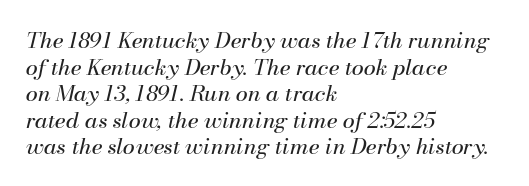
Stroke mass is kept to a normal reading level or below. An italicized treatment has been applied to the whole sample. These lines are set flush left with a ragged right edge. The baseline area is clear.
